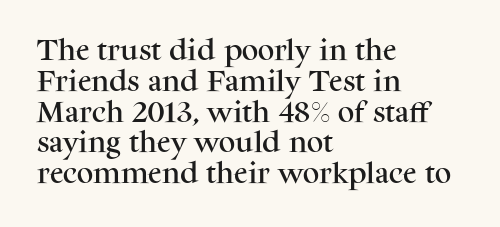
Q: Is the text italic (slanted)? A: No, it is upright.
Q: Is the text underlined? A: No.
Q: How is the paragraph aligned? A: Left-aligned.
Q: Is the spacing between letters normal or unusually wide? A: Normal.
Q: Is the spacing between lines tight, normal or loose? A: Normal.
